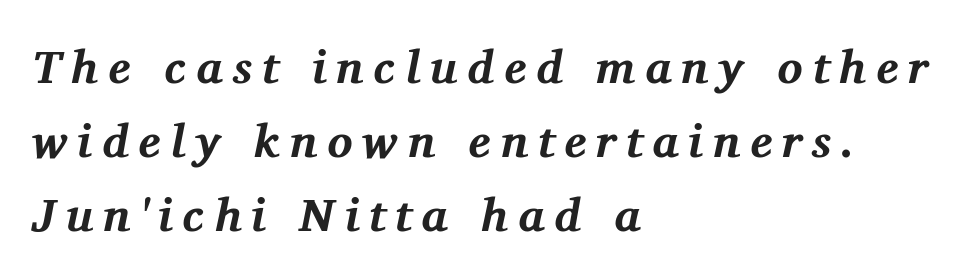
Q: Is the text bold? A: Yes.
Q: Is the text italic (slanted)? A: Yes, it leans right by about 11 degrees.
Q: Is the typeface a serif or a sans-serif typeface? A: Serif.
Q: Is the text underlined? A: No.
Q: How is the paragraph aligned? A: Left-aligned.
Q: Is the spacing between letters normal or unusually wide? A: Unusually wide.
Q: Is the spacing between lines tight, normal or loose? A: Normal.
Q: Width (condensed, normal, or wide)? A: Normal.
Q: Stroke contrast? A: Medium.
Q: x-height? A: Medium.
Q: Monospaced? A: No.
